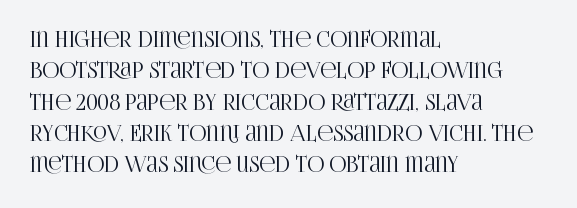
{"italic": "no", "underline": "no", "align": "left", "line_spacing": "normal", "line_spacing_ratio": 1.49, "letter_spacing": "normal", "letter_spacing_em": 0.0, "glyph_px": 21}
